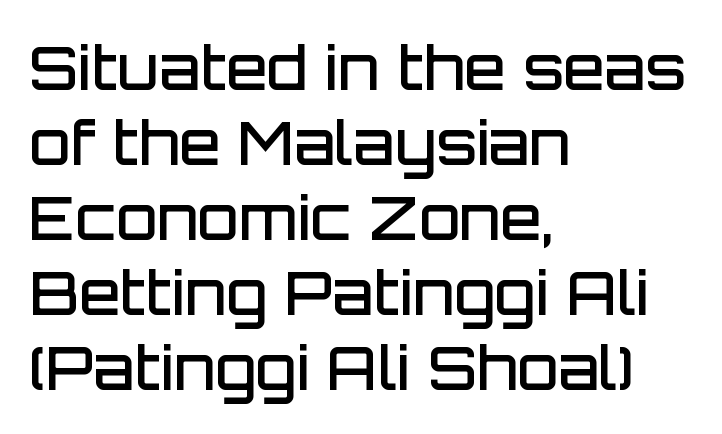
The image shows 60 px semibold sans-serif type, upright; set left-aligned, normal line spacing (1.25x), normal letter spacing, not underlined; low stroke contrast and a large x-height.
